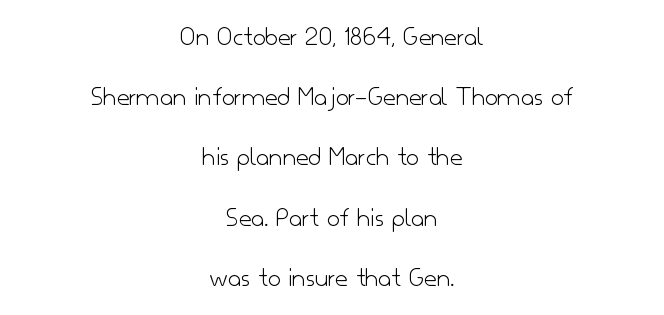
The image shows 28 px light sans-serif type, upright; set centered, loose line spacing (2.15x), normal letter spacing, not underlined; low stroke contrast and a small x-height.
